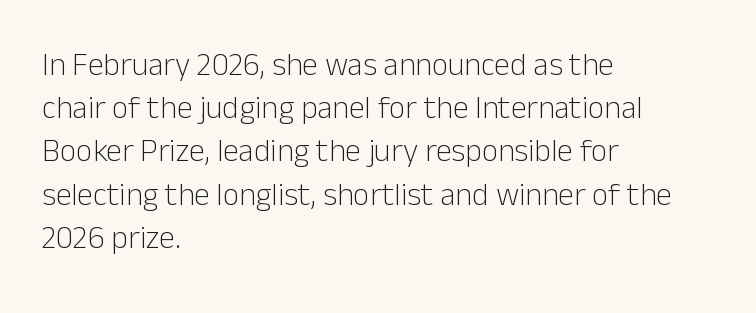
Ink coverage per letter is moderate at most. This sample uses a sans-serif face. This is the regular roman posture of the typeface. Just letters on the line, the space beneath them empty. Quick note: interline space is typical.
